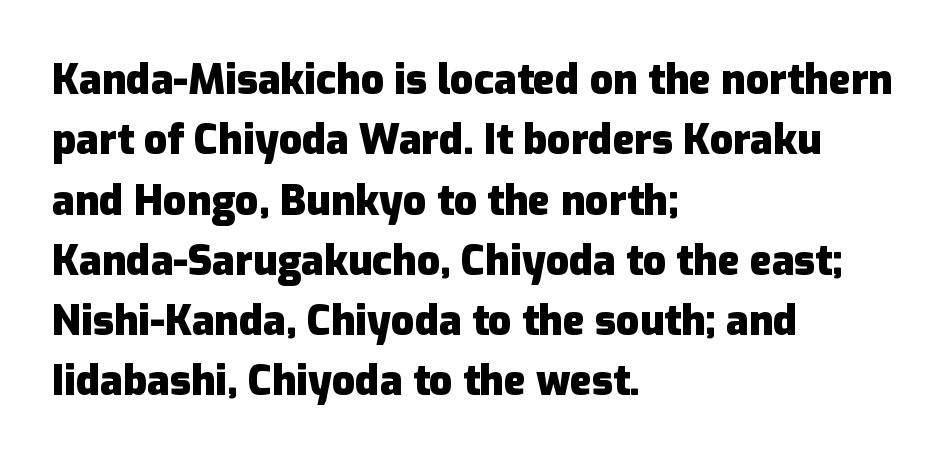
The image shows 41 px heavy sans-serif type, upright; set left-aligned, normal line spacing (1.47x), normal letter spacing, not underlined; low stroke contrast and a medium x-height.
